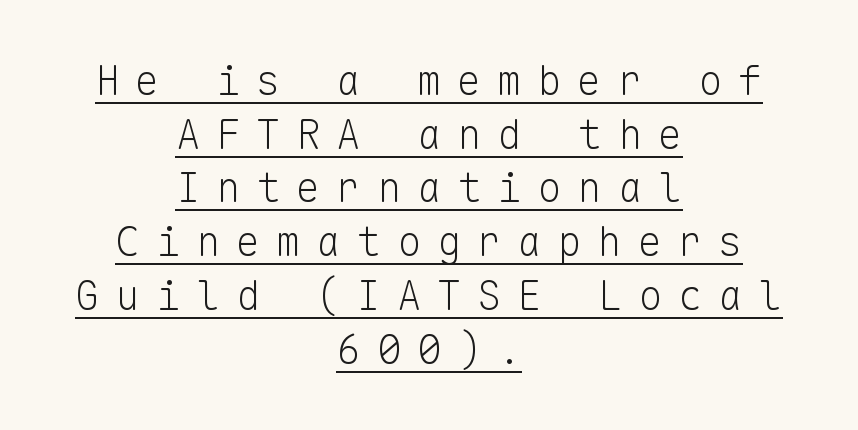
{"serif": "no", "italic": "no", "bold": "no", "weight": "light", "width": "normal", "stroke_contrast": "low", "x_height": "medium", "monospaced": "yes", "underline": "yes", "align": "center", "line_spacing": "normal", "line_spacing_ratio": 1.31, "letter_spacing": "wide", "letter_spacing_em": 0.38, "glyph_px": 41}
